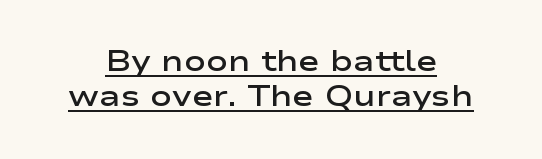
{"serif": "no", "italic": "no", "bold": "semi", "weight": "semibold", "width": "wide", "stroke_contrast": "low", "x_height": "medium", "monospaced": "no", "underline": "yes", "line_spacing_ratio": 1.22, "letter_spacing": "normal", "letter_spacing_em": 0.0, "glyph_px": 29}
